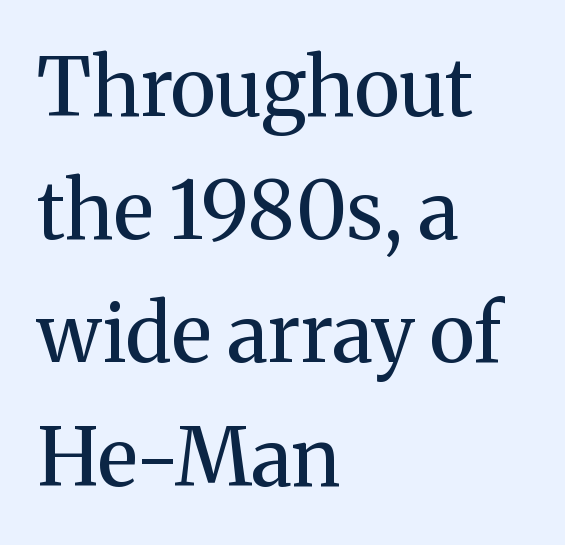
The image shows 80 px regular-weight serif type, upright; set left-aligned, normal line spacing (1.54x), normal letter spacing, not underlined; medium stroke contrast and a medium x-height.
